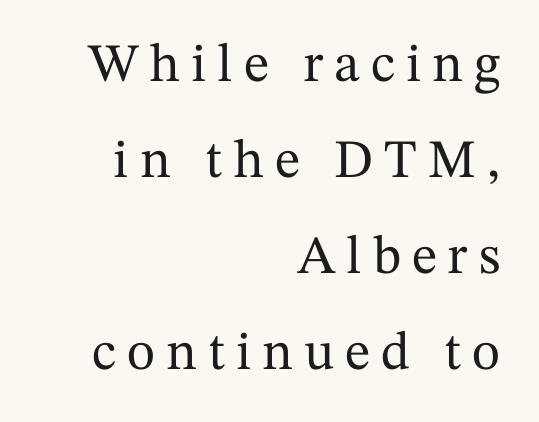
The image shows 54 px serif type, upright; set right-aligned, line spacing 1.78x, unusually wide letter spacing (+0.2 em), not underlined; medium stroke contrast and a medium x-height.
